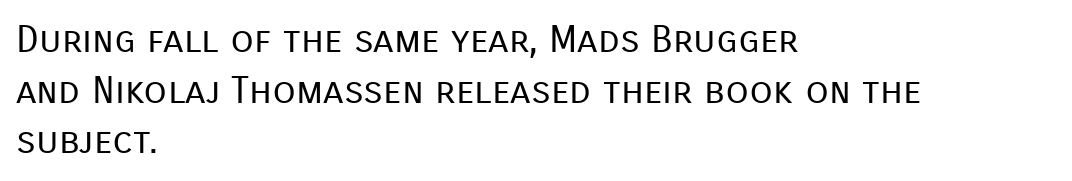
Each stroke keeps to a modest, everyday thickness or less. A student would call this left alignment; a typographer would say flush left, rag right. The words here are not underlined. Each letter keeps its own natural width here, so spacing adapts to shape.
